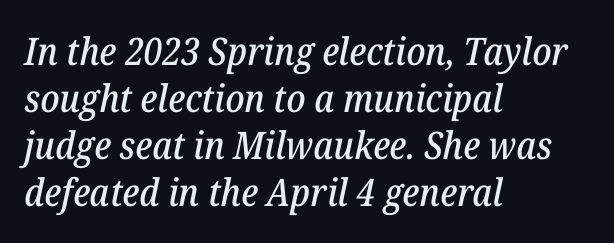
Tracking here is standard; glyphs follow each other at the usual distance. Are there feet on the stems? There are — it's a serif. If you drew a line through each stem, it would be angled. You could not count columns in this text — the font is proportionally spaced.
